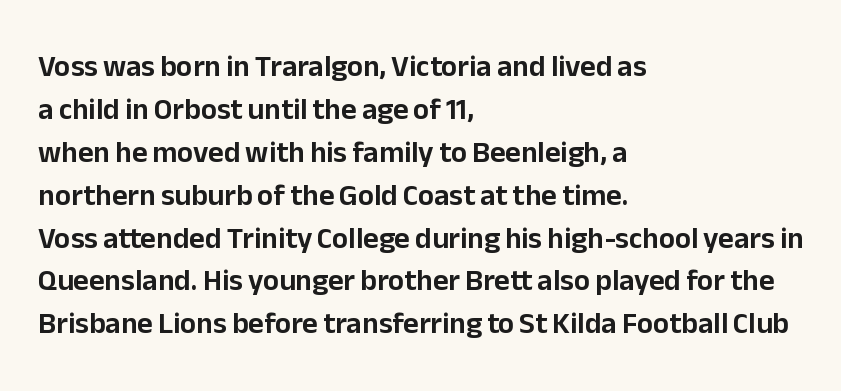
Look at the bottom of the vertical strokes: they stop flat, with no serifs. The leading is moderate, giving the passage an even texture. The baseline area is clear. The rendering uses natural spacing where letterforms have individual widths.
